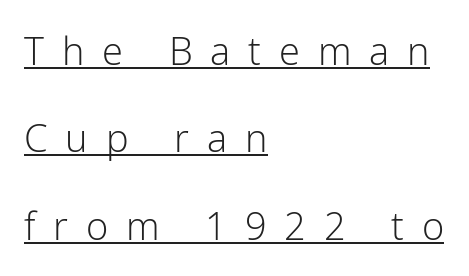
Ascenders rise straight up at ninety degrees. Words appear elongated and porous because spacing is wide. This is not heavy type; no bold has been used. The setting favours the left margin, as ordinary paragraphs usually do. The face used here is proportionally spaced, like ordinary book or web type. The letters carry no serifs — their stems end cleanly without finishing strokes.
